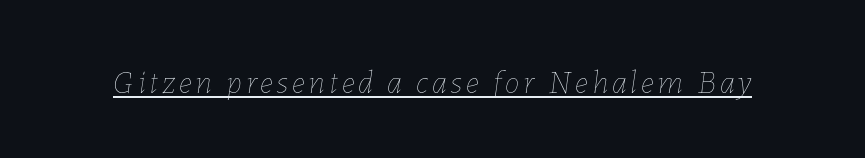
Q: Is the text bold? A: No.
Q: Is the text italic (slanted)? A: Yes, it leans right by about 7 degrees.
Q: Is the text underlined? A: Yes.
Q: Width (condensed, normal, or wide)? A: Normal.
Q: Stroke contrast? A: Low.
Q: x-height? A: Medium.
Q: Monospaced? A: No.
